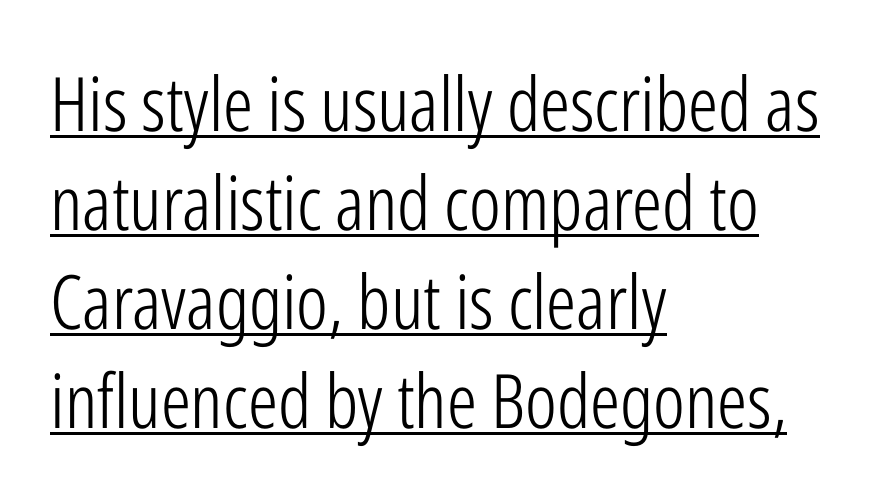
The image shows 75 px light, condensed sans-serif type, upright; set left-aligned, normal line spacing (1.32x), normal letter spacing, underlined; low stroke contrast and a medium x-height.
